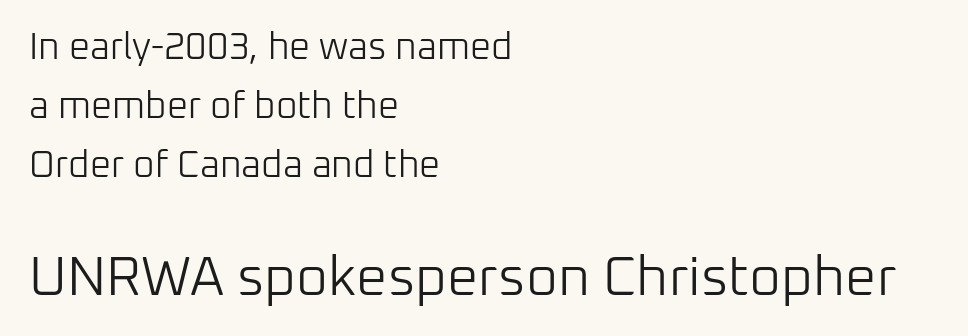
The image shows 55 px light sans-serif type, upright; set left-aligned, normal line spacing (1.6x), normal letter spacing, not underlined; the second (bottom) block is 1.49x larger; low stroke contrast and a medium x-height.
